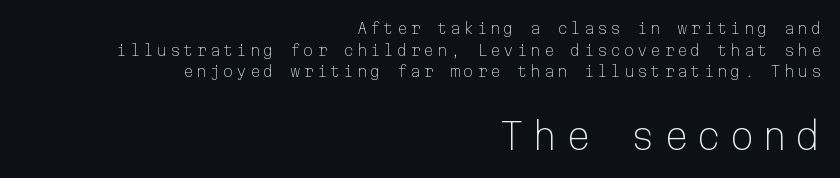
You can tell from the bare stems that sans-serif type was used. Ascenders rise straight up at ninety degrees. The gap between lines stays unmarked. You get the small type first, then a jump to larger type. Is this a fixed-width face? Yes — each glyph sits in an identical cell.
